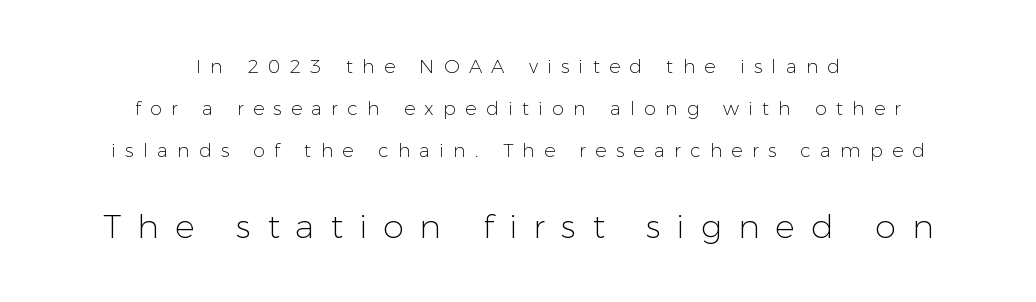
{"serif": "no", "italic": "no", "bold": "no", "weight": "light", "width": "normal", "stroke_contrast": "low", "x_height": "medium", "monospaced": "no", "underline": "no", "align": "center", "line_spacing": "loose", "line_spacing_ratio": 2.21, "letter_spacing": "wide", "letter_spacing_em": 0.49, "larger_block": "second", "size_ratio": 1.74, "glyph_px": 33}
